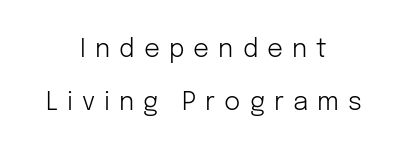
{"italic": "no", "bold": "no", "underline": "no", "align": "center", "line_spacing": "loose", "line_spacing_ratio": 2.12, "letter_spacing": "wide", "letter_spacing_em": 0.36, "glyph_px": 25}
